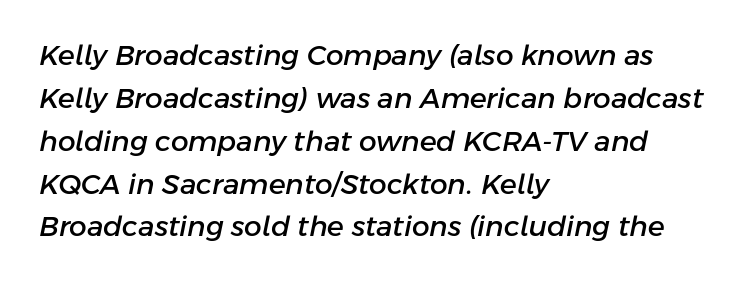
{"italic": "yes", "lean": "right", "slant_degrees": 11, "width": "normal", "stroke_contrast": "low", "x_height": "medium", "monospaced": "no", "underline": "no", "align": "left", "line_spacing": "normal", "line_spacing_ratio": 1.53, "letter_spacing": "normal", "letter_spacing_em": 0.0, "glyph_px": 28}
